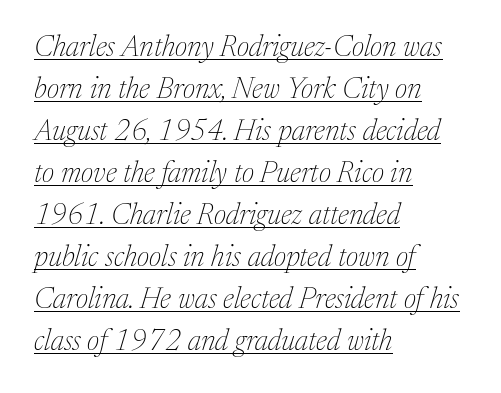
This is serif lettering, the kind often seen in printed books. Line beginnings align vertically; line endings do not. The cut favours lightness, reaching ordinary text weight at its darkest. Notice how the stems are inclined rather than vertical — that's the hallmark of italics. Underlining? Definitely there.
